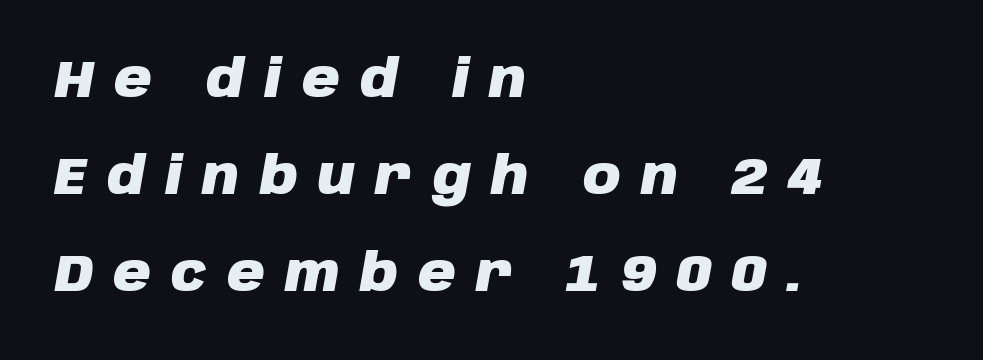
The image shows 52 px heavy type, italic (leaning right); set left-aligned, line spacing 1.87x, unusually wide letter spacing (+0.39 em), not underlined; low stroke contrast and a large x-height.
